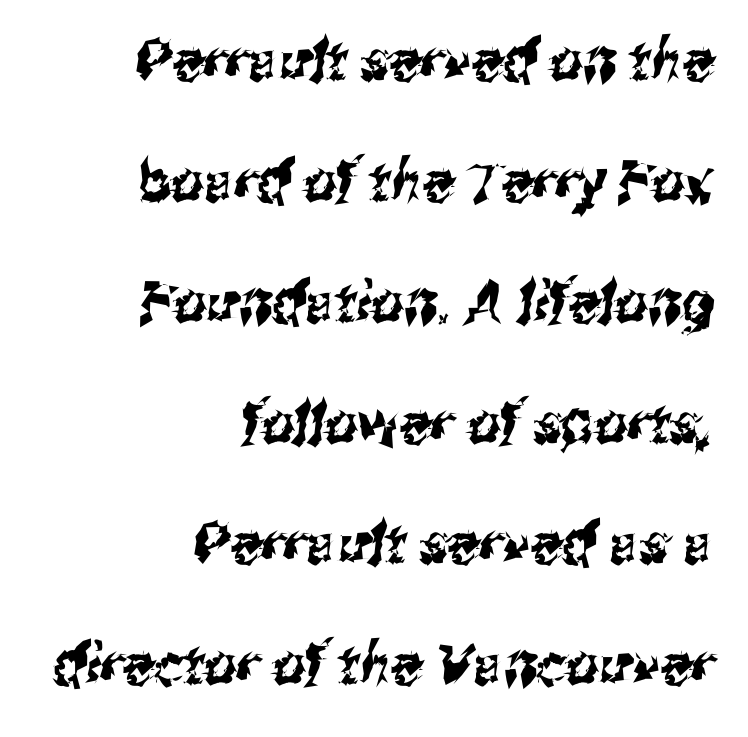
{"serif": "no", "width": "condensed", "stroke_contrast": "medium", "x_height": "medium", "monospaced": "no", "underline": "no", "align": "right", "line_spacing": "loose", "line_spacing_ratio": 2.12, "letter_spacing": "normal", "letter_spacing_em": 0.0, "glyph_px": 57}
